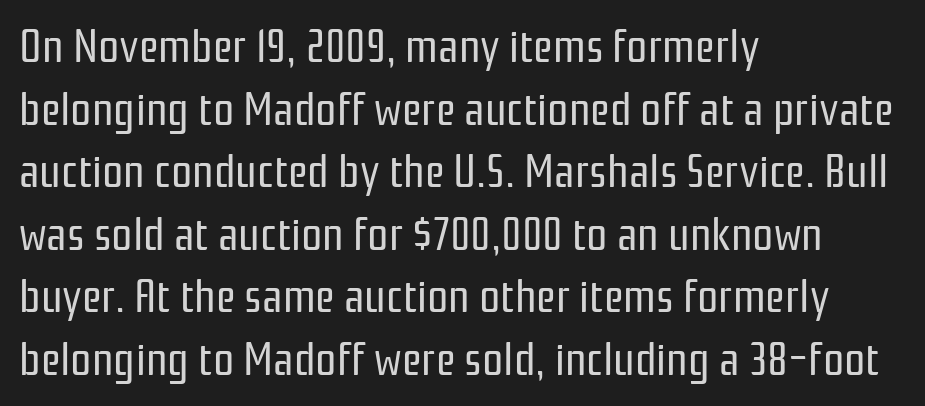
The image shows 47 px regular-weight, condensed sans-serif type, upright; set left-aligned, normal line spacing (1.33x), normal letter spacing, not underlined; low stroke contrast and a medium x-height.
